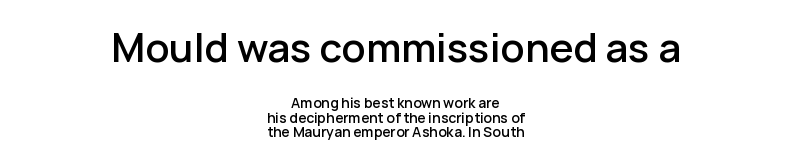
Rule under the text: the space is simply empty. Character widths vary here, with narrow letters taking less room than wide ones. This is the regular roman posture of the typeface. Two sizes are in play, and the larger belongs to the first block.
